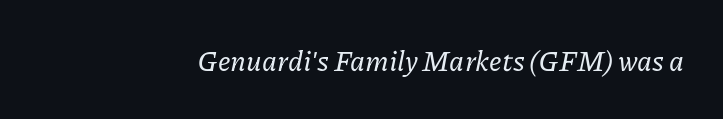
The image shows 28 px serif type, italic (leaning right); set normal letter spacing, not underlined; low stroke contrast and a medium x-height.
